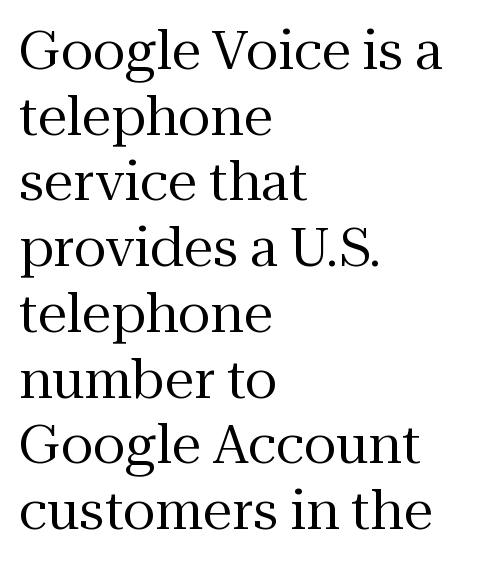
{"serif": "yes", "italic": "no", "bold": "no", "weight": "regular", "width": "normal", "stroke_contrast": "medium", "x_height": "medium", "monospaced": "no", "underline": "no", "align": "left", "line_spacing_ratio": 1.24, "letter_spacing": "normal", "letter_spacing_em": 0.0, "glyph_px": 53}
